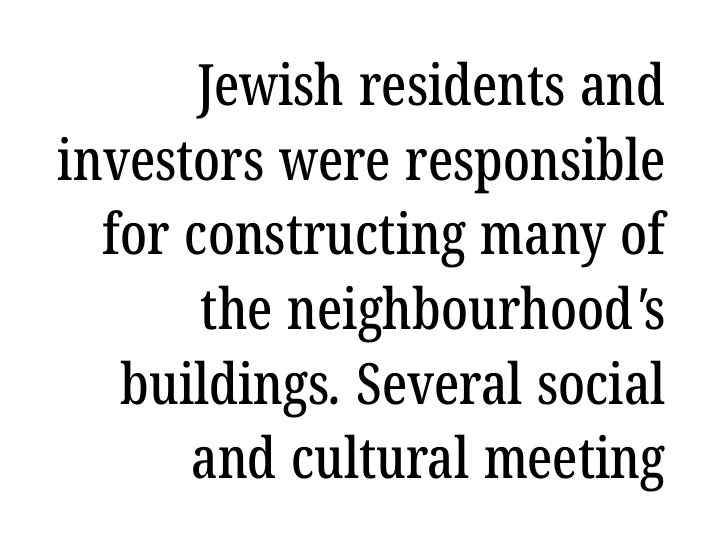
{"serif": "yes", "width": "condensed", "stroke_contrast": "low", "x_height": "medium", "monospaced": "no", "underline": "no", "align": "right", "line_spacing": "normal", "line_spacing_ratio": 1.31, "letter_spacing": "normal", "letter_spacing_em": 0.0, "glyph_px": 57}
